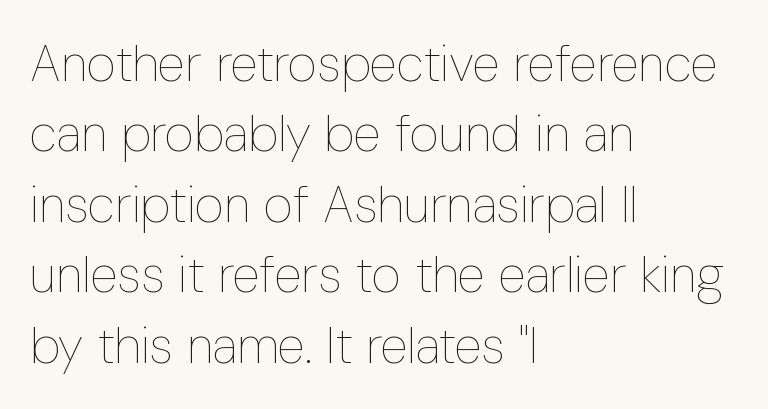
This sample has the flowing, uneven cadence of proportional lettering. Summary of weight: not heavy and not bold. Underline: absent. Do the letters lean? They stand straight. This rendering uses left alignment, leaving the right contour irregular. Compared with typical body copy, the letter spacing here is the same.
